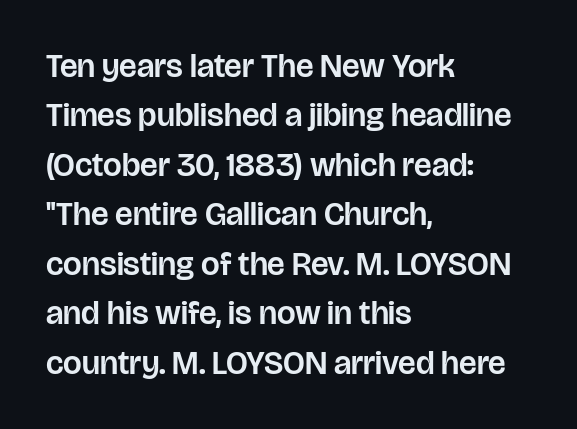
Line beginnings align vertically; line endings do not. Is this a fixed-width face? No — the glyphs have proportional, varying widths. A typesetter would call this zero additional tracking. The glyphs are unaccompanied by any horizontal stroke below them. Italic: no, the glyphs are upright roman. Students, observe: this is what conventionally led text looks like.
